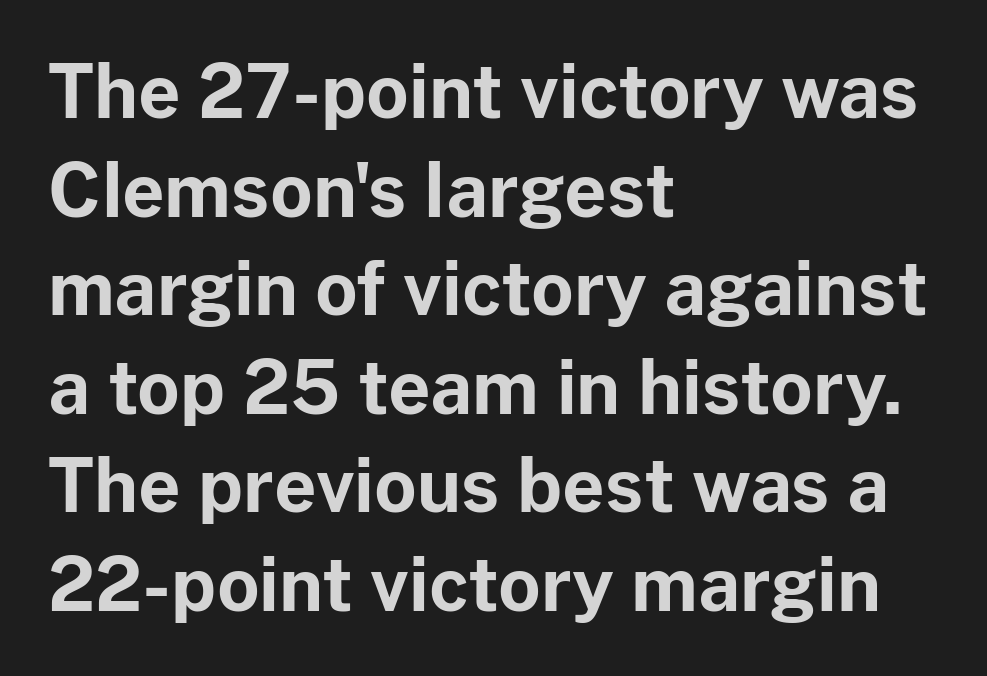
The image shows 73 px bold sans-serif type, upright; set left-aligned, normal line spacing (1.35x), normal letter spacing, not underlined; low stroke contrast and a medium x-height.
